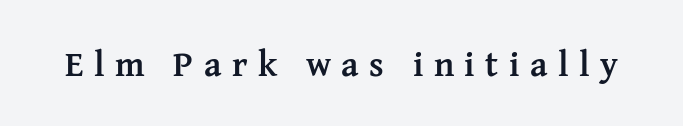
The image shows 35 px semibold serif type, upright; set unusually wide letter spacing (+0.3 em), not underlined; medium stroke contrast and a medium x-height.
